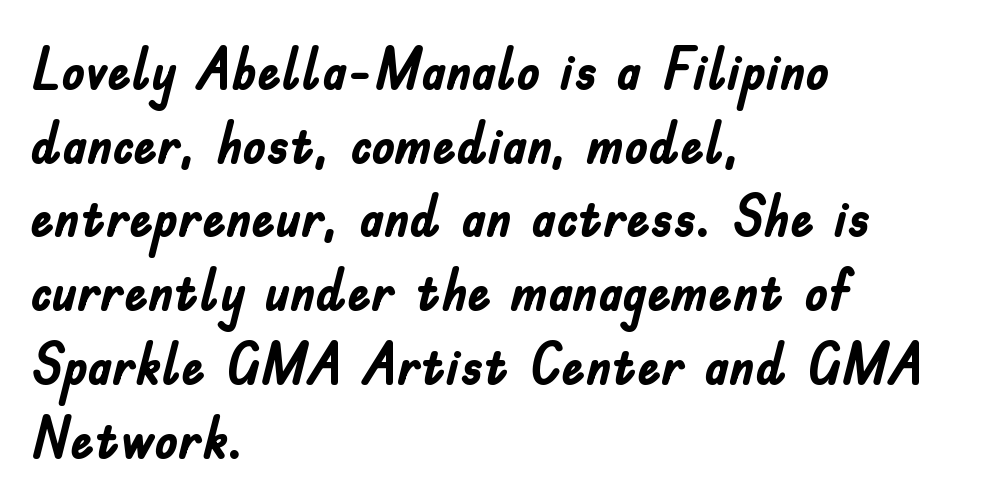
Lines of text with bare space underneath. The characters display no serif detailing; their extremities are plain. No extra tracking has been applied to these lines. Weight check: bold — yes, fully. The passage shown stacks its lines at a standard gap.
